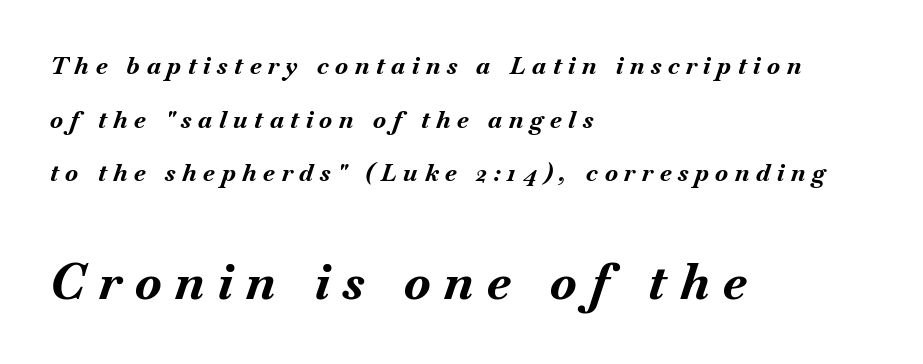
Is there much room between lines? Yes — plenty of vertical air separates them. These lines are rendered in a variable-pitch font. The characters look thick and weighty, a clear bold. The type is letterspaced generously, with wide tracking.
